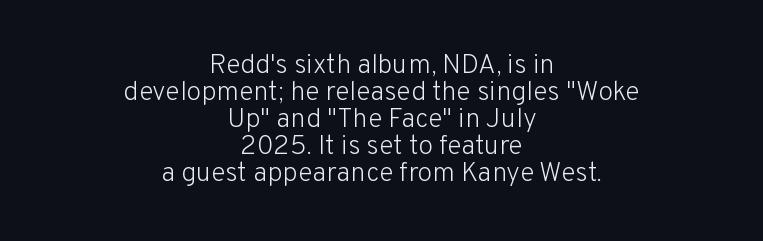
How are the letters spaced? Ordinarily, with no added tracking. Unmarked baselines from the first word to the last. This sample is center-justified, so both line endings float freely. Vertical spacing — tight. Counters stay open thanks to moderate or lighter strokes. This is roman type, the default non-slanted kind.
